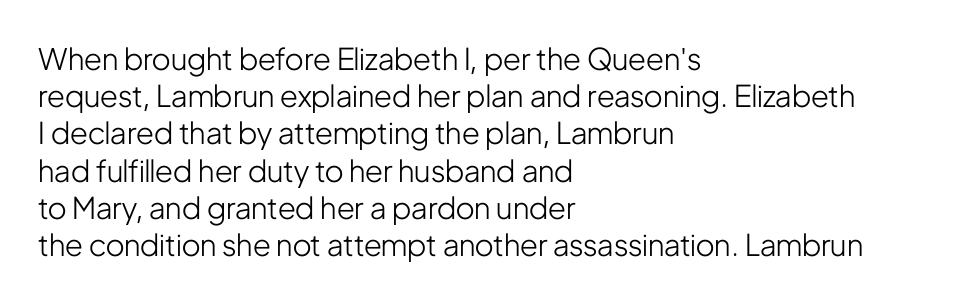
Unmarked baselines from the first word to the last. The passage shown is typeset with a sans-serif family. A typesetter would call this zero additional tracking. The letterforms sit at book weight or below. The lines in this sample share a left origin and differ only in where they stop.
